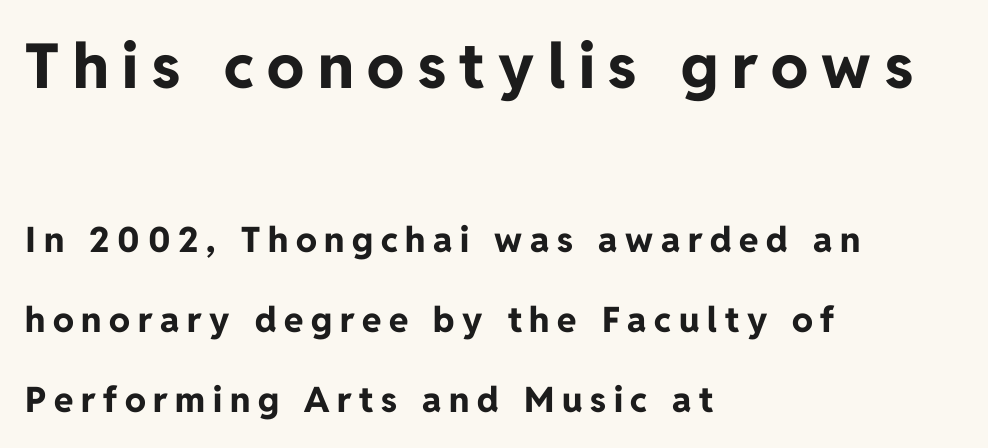
In CSS terms this would be text-align: left. The emphasis by scale lands on block number one, above. Notice how the stems are strictly vertical — no italics here. This sample uses expanded letter spacing, leaving extra air between glyphs. The vertical gap from one line to the next is large. The rendering uses natural spacing where letterforms have individual widths.
